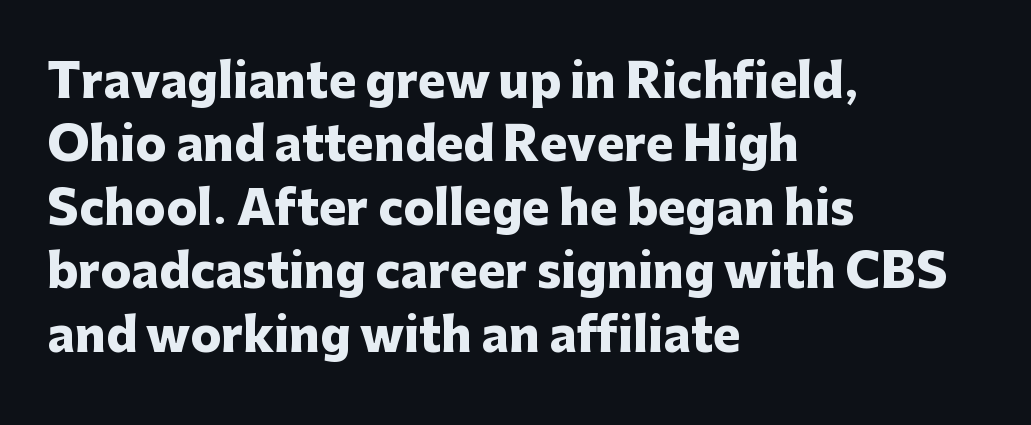
The image shows 46 px heavy sans-serif type, upright; set left-aligned, normal line spacing (1.38x), normal letter spacing, not underlined; low stroke contrast and a medium x-height.
